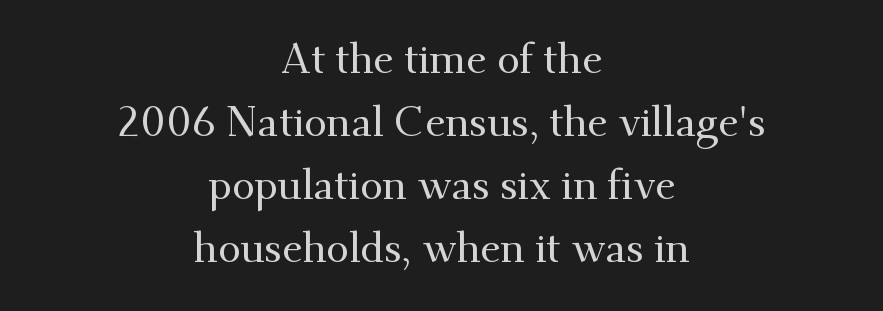
What's the leading like? Ordinary, nothing unusual. Classification — serif. Which margin do the lines hug? Neither — every line sits in the middle. Notice how the stems are strictly vertical — no italics here. A typesetter would call this zero additional tracking.
